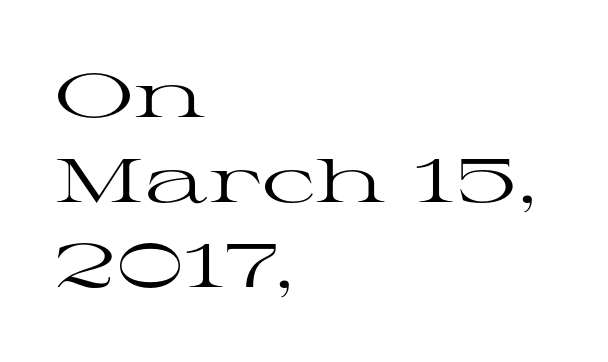
{"serif": "yes", "italic": "no", "bold": "no", "weight": "regular", "width": "wide", "stroke_contrast": "high", "x_height": "medium", "monospaced": "no", "underline": "no", "align": "left", "line_spacing": "normal", "line_spacing_ratio": 1.39, "letter_spacing": "normal", "letter_spacing_em": 0.0, "glyph_px": 61}
